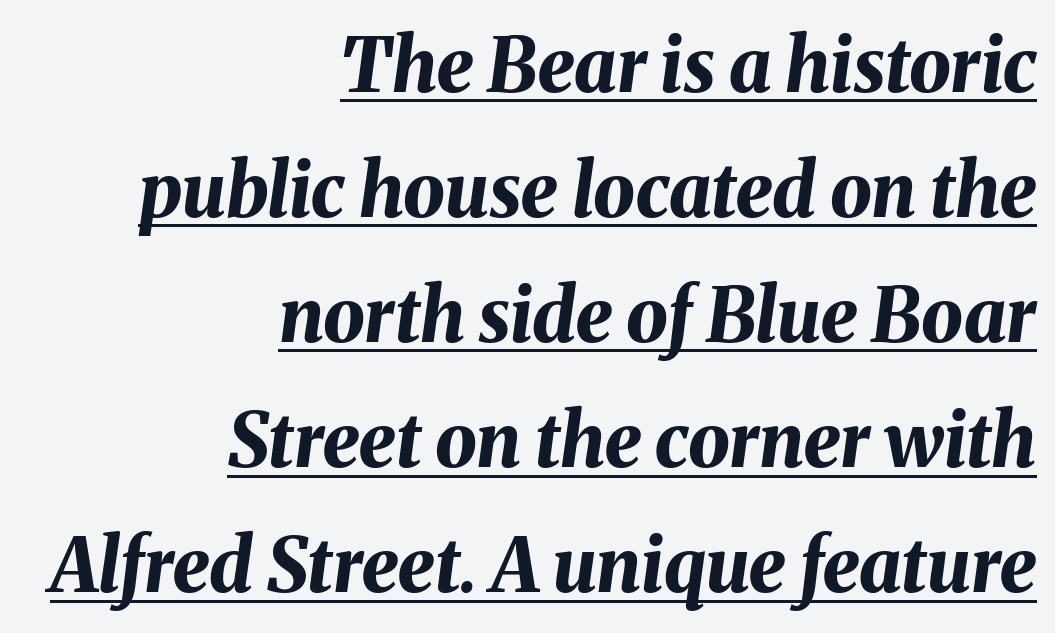
The image shows 74 px bold type, italic (leaning right); set right-aligned, normal line spacing (1.69x), normal letter spacing, underlined; medium stroke contrast and a medium x-height.
